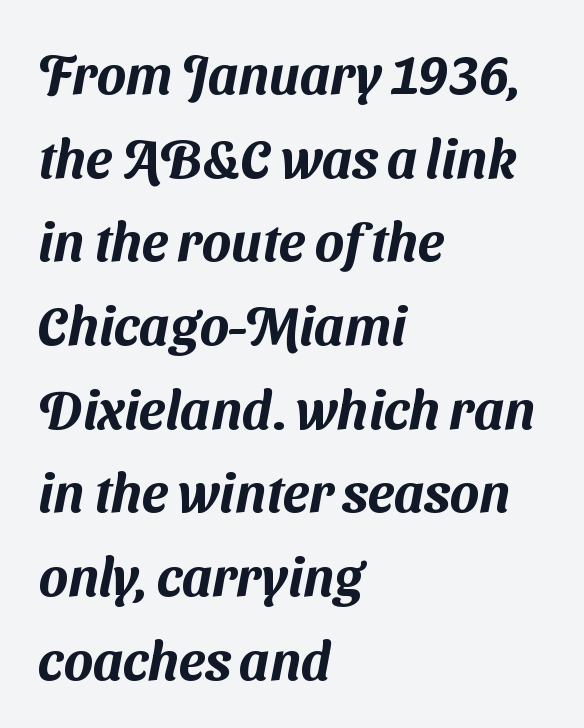
{"serif": "no", "width": "normal", "stroke_contrast": "medium", "x_height": "medium", "monospaced": "no", "underline": "no", "align": "left", "line_spacing": "normal", "line_spacing_ratio": 1.55, "letter_spacing": "normal", "letter_spacing_em": 0.0, "glyph_px": 54}
